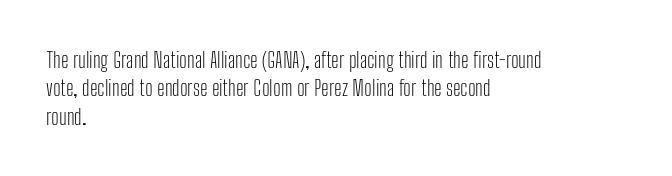
{"italic": "no", "bold": "no", "underline": "no", "align": "left", "line_spacing": "normal", "line_spacing_ratio": 1.29, "letter_spacing": "normal", "letter_spacing_em": 0.0, "glyph_px": 22}
